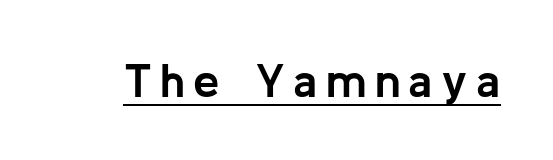
{"serif": "no", "italic": "no", "bold": "yes", "weight": "semibold", "width": "normal", "stroke_contrast": "low", "x_height": "medium", "monospaced": "no", "underline": "yes", "glyph_px": 47}
